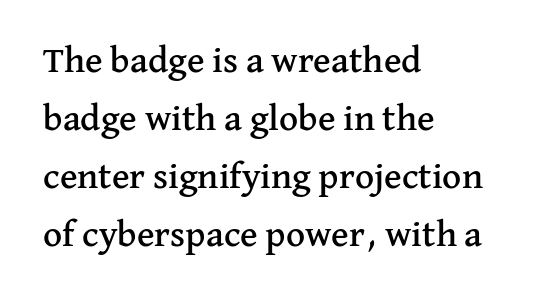
{"serif": "yes", "italic": "no", "width": "normal", "stroke_contrast": "medium", "x_height": "medium", "monospaced": "no", "underline": "no", "align": "left", "line_spacing": "normal", "line_spacing_ratio": 1.57, "letter_spacing": "normal", "letter_spacing_em": 0.0, "glyph_px": 37}
